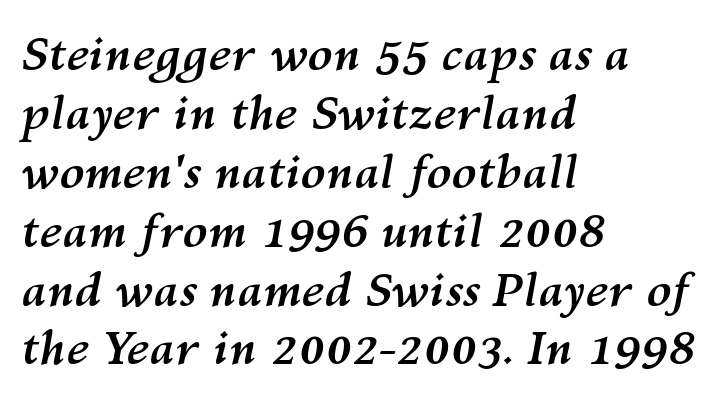
Q: Is the text bold? A: Yes.
Q: Is the text italic (slanted)? A: Yes, it leans right by about 10 degrees.
Q: Is the text underlined? A: No.
Q: How is the paragraph aligned? A: Left-aligned.
Q: Is the spacing between letters normal or unusually wide? A: Normal.
Q: Is the spacing between lines tight, normal or loose? A: Normal.
Q: Width (condensed, normal, or wide)? A: Normal.
Q: Stroke contrast? A: Medium.
Q: x-height? A: Medium.
Q: Monospaced? A: No.
